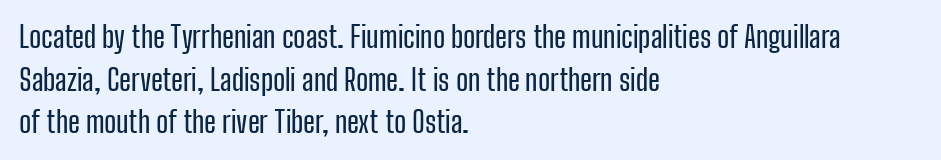
The image shows 29 px condensed sans-serif type, upright; set left-aligned, normal line spacing (1.47x), normal letter spacing, not underlined; low stroke contrast and a medium x-height.
